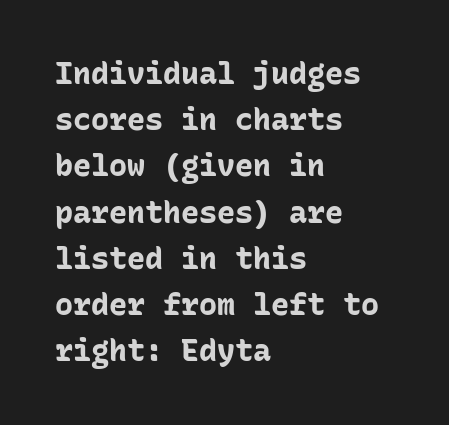
The image shows 30 px bold sans-serif type, upright, monospaced; set left-aligned, normal line spacing (1.54x), normal letter spacing, not underlined; low stroke contrast and a medium x-height.
